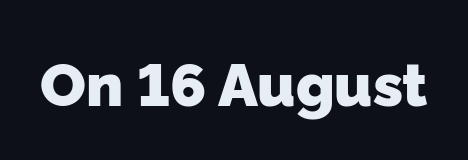
You could call the tracking neutral — neither tight nor loose. A sans-serif font was chosen for this passage. Beneath every word, the page is bare. Bold? Absolutely — the strokes are thick and heavy. A typesetter would call this proportional, since set widths differ per character.
